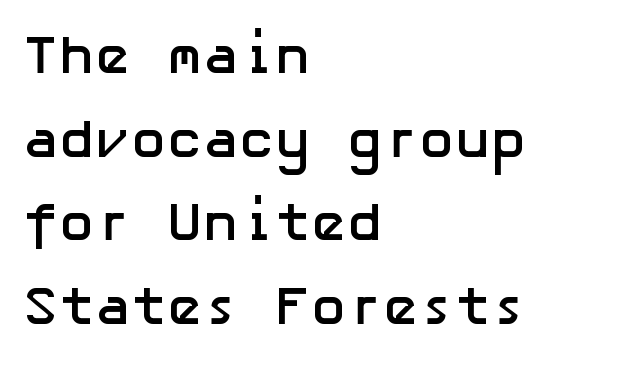
Q: Is the text bold? A: Yes.
Q: Is the text italic (slanted)? A: No, it is upright.
Q: Is the typeface a serif or a sans-serif typeface? A: Sans-serif.
Q: Is the text underlined? A: No.
Q: How is the paragraph aligned? A: Left-aligned.
Q: Is the spacing between letters normal or unusually wide? A: Normal.
Q: Is the spacing between lines tight, normal or loose? A: Normal.
Q: Width (condensed, normal, or wide)? A: Normal.
Q: Stroke contrast? A: Low.
Q: x-height? A: Medium.
